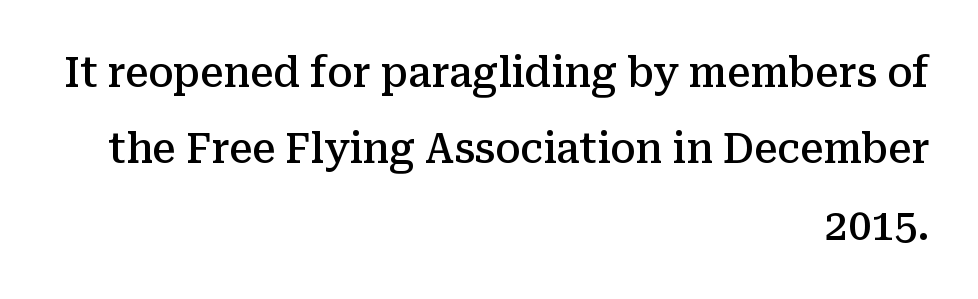
The image shows 41 px semibold serif type, upright; set right-aligned, line spacing 1.86x, normal letter spacing, not underlined; medium stroke contrast and a medium x-height.
